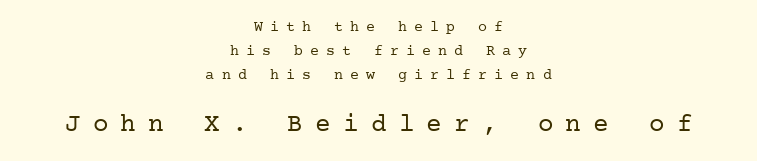
Does the bottom block carry the larger type? Yes, it does. Unmarked baselines from the first word to the last. The specimen reads as upright at a glance. Regarding leading, the lines here are spaced in the standard way. Vertical stems look standard width or narrower in stroke.
